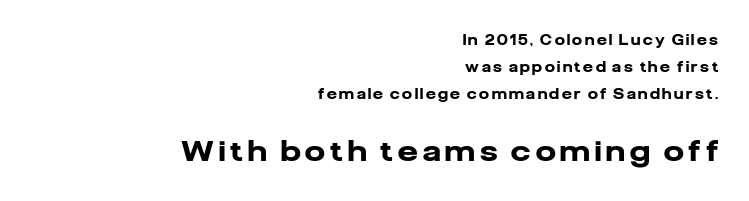
Typographically, this falls in the sans-serif category. In this sample the second text group is rendered at the bigger scale. Students, observe: this is what heavily led, spacious text looks like. Looks like regular typesetting: each glyph gets only the width it needs. Unlike italic type, these characters show no tilt at all.
